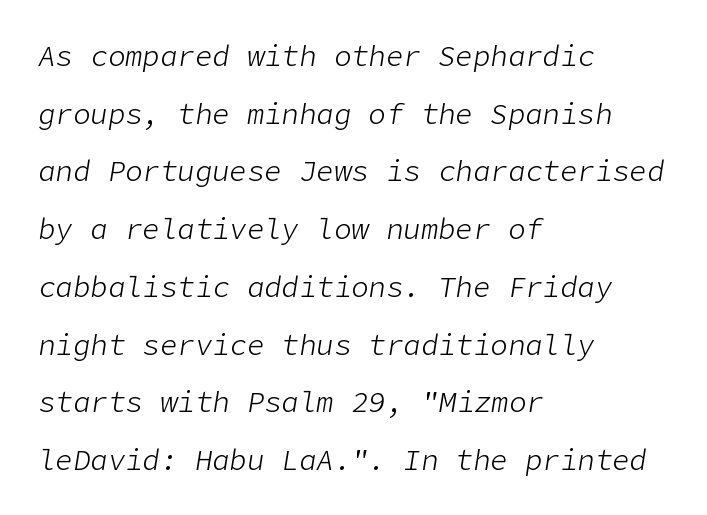
{"italic": "yes", "lean": "right", "slant_degrees": 9, "bold": "no", "weight": "light", "width": "normal", "stroke_contrast": "low", "x_height": "medium", "underline": "no", "align": "left", "line_spacing": "loose", "line_spacing_ratio": 1.99, "letter_spacing": "normal", "letter_spacing_em": 0.0, "glyph_px": 29}
